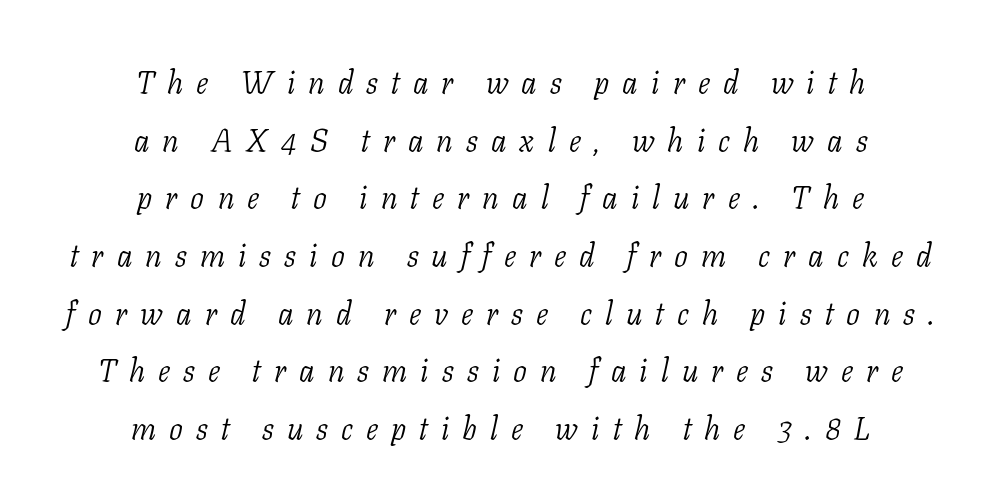
Observe the serifs anchoring each vertical stroke in this sample. The string is rendered with underlining switched off. Character widths vary here, with narrow letters taking less room than wide ones. Which margin do the lines hug? Neither — every line sits in the middle.
